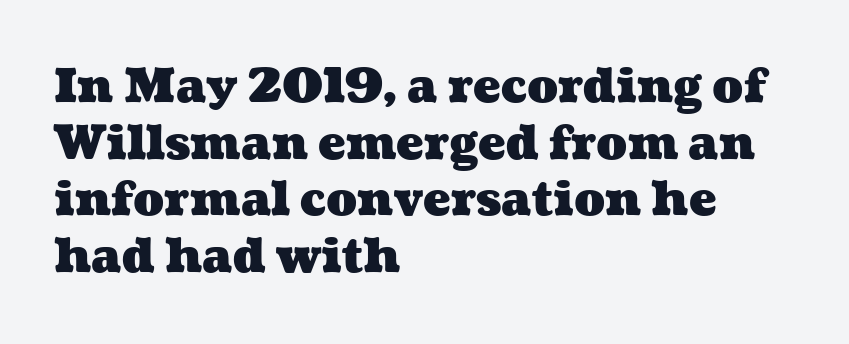
{"bold": "yes", "weight": "heavy", "width": "wide", "stroke_contrast": "medium", "x_height": "medium", "monospaced": "no", "underline": "no", "align": "left", "line_spacing_ratio": 1.23, "letter_spacing": "normal", "letter_spacing_em": 0.0, "glyph_px": 46}
